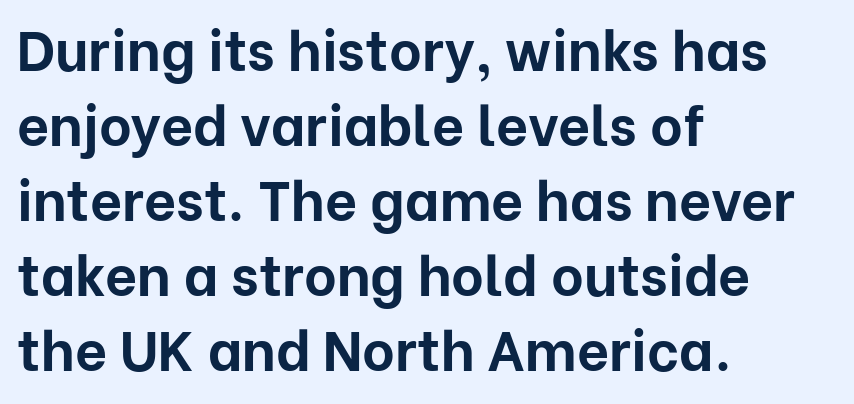
Q: Is the text bold? A: Yes.
Q: Is the text italic (slanted)? A: No, it is upright.
Q: Is the typeface a serif or a sans-serif typeface? A: Sans-serif.
Q: Is the text underlined? A: No.
Q: How is the paragraph aligned? A: Left-aligned.
Q: Is the spacing between letters normal or unusually wide? A: Normal.
Q: Is the spacing between lines tight, normal or loose? A: Normal.
Q: Width (condensed, normal, or wide)? A: Normal.
Q: Stroke contrast? A: Low.
Q: x-height? A: Medium.
Q: Monospaced? A: No.
